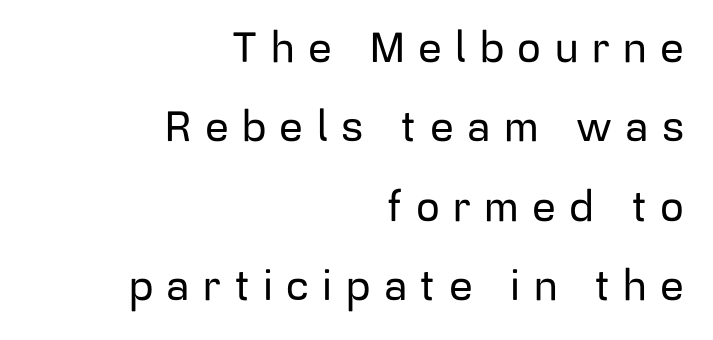
{"serif": "no", "italic": "no", "width": "normal", "stroke_contrast": "low", "x_height": "medium", "monospaced": "no", "underline": "no", "align": "right", "line_spacing_ratio": 1.89, "letter_spacing": "wide", "letter_spacing_em": 0.32, "glyph_px": 42}
